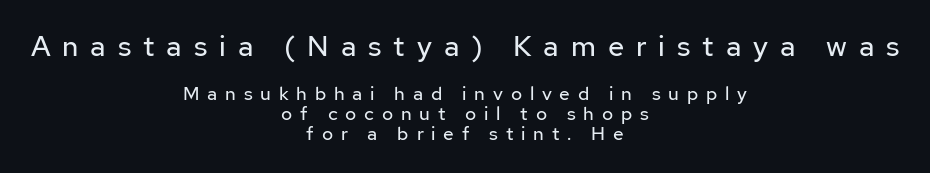
Q: Is the text bold? A: No.
Q: Is the text italic (slanted)? A: No, it is upright.
Q: Is the typeface a serif or a sans-serif typeface? A: Sans-serif.
Q: Is the text underlined? A: No.
Q: How is the paragraph aligned? A: Centered.
Q: Is the spacing between letters normal or unusually wide? A: Unusually wide.
Q: Is the spacing between lines tight, normal or loose? A: Tight.
Q: Which block of text is set in a larger size, the first (top) or the second (bottom)? A: The first (top) one.
Q: Width (condensed, normal, or wide)? A: Normal.
Q: Stroke contrast? A: Low.
Q: x-height? A: Medium.
Q: Monospaced? A: No.
